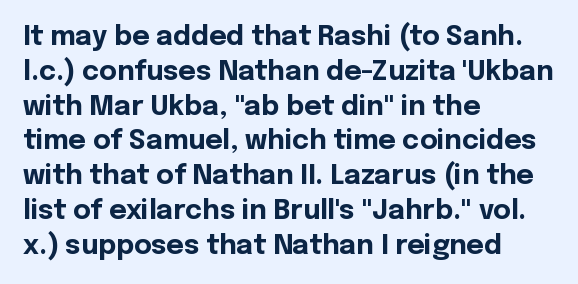
The image shows 27 px bold type, upright; set left-aligned, normal line spacing (1.29x), normal letter spacing, not underlined.
